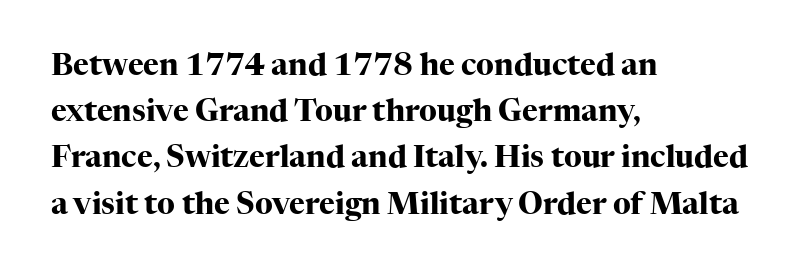
The image shows 30 px heavy serif type, upright; set left-aligned, normal line spacing (1.54x), normal letter spacing, not underlined; high stroke contrast and a medium x-height.
